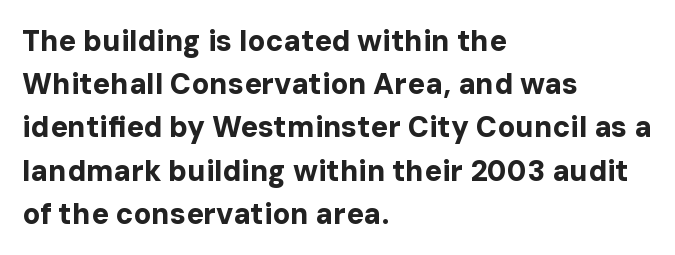
The image shows 29 px bold sans-serif type, upright; set left-aligned, normal line spacing (1.49x), normal letter spacing, not underlined; low stroke contrast and a medium x-height.
